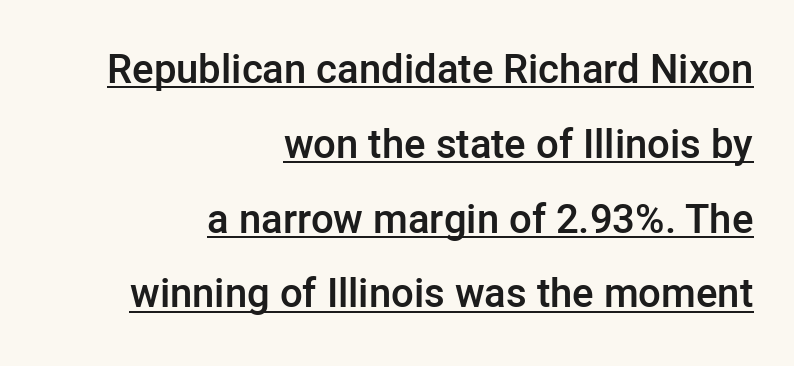
{"serif": "no", "italic": "no", "bold": "semi", "weight": "semibold", "width": "normal", "stroke_contrast": "low", "x_height": "medium", "monospaced": "no", "underline": "yes", "align": "right", "line_spacing_ratio": 1.87, "letter_spacing": "normal", "letter_spacing_em": 0.0, "glyph_px": 40}
